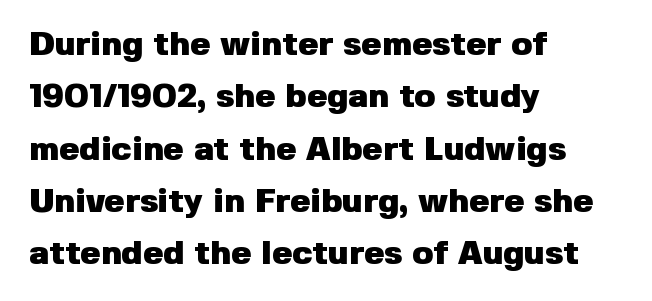
{"serif": "no", "italic": "no", "bold": "yes", "weight": "heavy", "width": "normal", "stroke_contrast": "low", "x_height": "medium", "monospaced": "no", "underline": "no", "align": "left", "line_spacing": "normal", "line_spacing_ratio": 1.54, "letter_spacing": "normal", "letter_spacing_em": 0.0, "glyph_px": 34}
